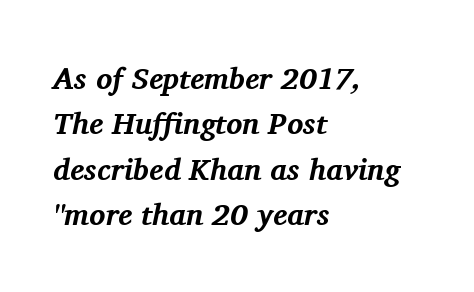
The ragged edge is on the right, which tells us the setting is flush left. Each letter's strokes conclude with small projecting serifs. Decoration check: the copy has no underline. The type is set solid horizontally, with unmodified tracking. Note the varied advance widths — an 'i' is clearly narrower than an 'm'.
